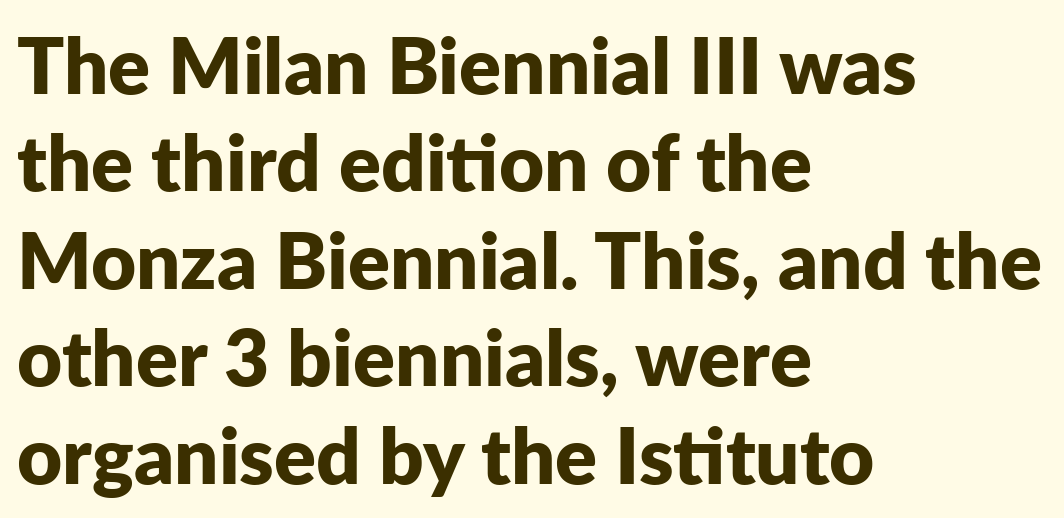
Q: Is the text bold? A: Yes.
Q: Is the text italic (slanted)? A: No, it is upright.
Q: Is the typeface a serif or a sans-serif typeface? A: Sans-serif.
Q: Is the text underlined? A: No.
Q: How is the paragraph aligned? A: Left-aligned.
Q: Is the spacing between letters normal or unusually wide? A: Normal.
Q: Is the spacing between lines tight, normal or loose? A: Normal.
Q: Width (condensed, normal, or wide)? A: Normal.
Q: Stroke contrast? A: Low.
Q: x-height? A: Medium.
Q: Monospaced? A: No.
